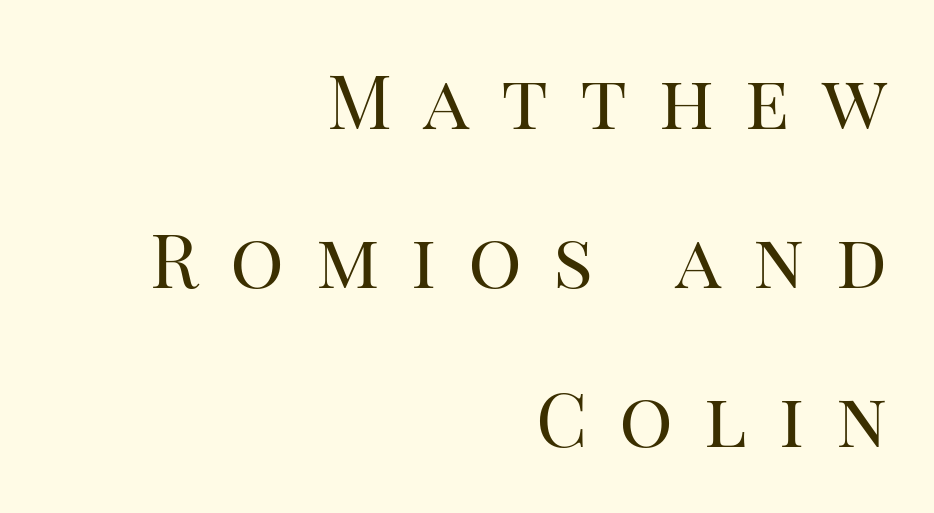
Q: Is the text bold? A: No.
Q: Is the text italic (slanted)? A: No, it is upright.
Q: Is the typeface a serif or a sans-serif typeface? A: Serif.
Q: Is the text underlined? A: No.
Q: How is the paragraph aligned? A: Right-aligned.
Q: Is the spacing between letters normal or unusually wide? A: Unusually wide.
Q: Is the spacing between lines tight, normal or loose? A: Loose.
Q: Width (condensed, normal, or wide)? A: Normal.
Q: Stroke contrast? A: High.
Q: x-height? A: Large.
Q: Monospaced? A: No.
